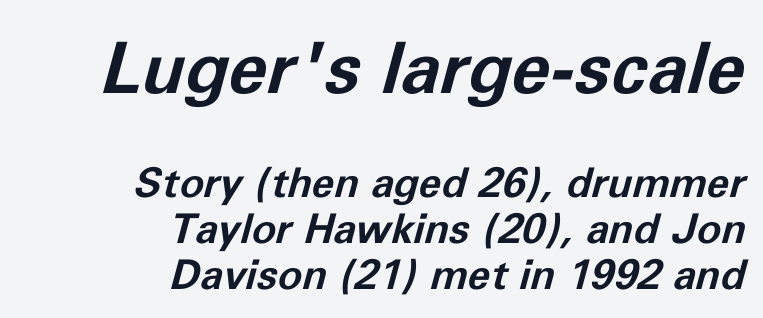
A typesetter would call this proportional, since set widths differ per character. Look at the tracking — it's just the regular setting, nothing added. Every row of glyphs terminates at an identical x-position on the right. Posture: slanted. The foot of each line stays bare and open. Does the bottom block carry the larger type? No, the top block does.
